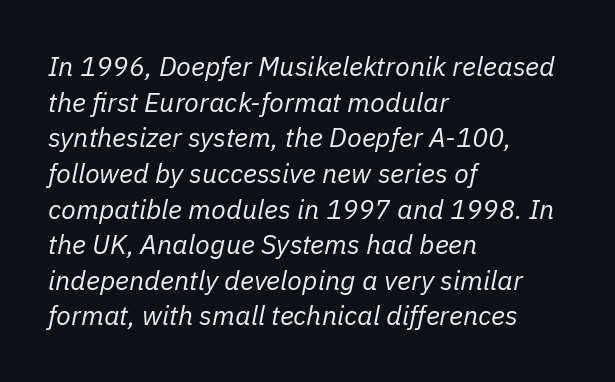
The image shows 27 px text type, italic (leaning right); set left-aligned, normal line spacing (1.32x), normal letter spacing, not underlined.
